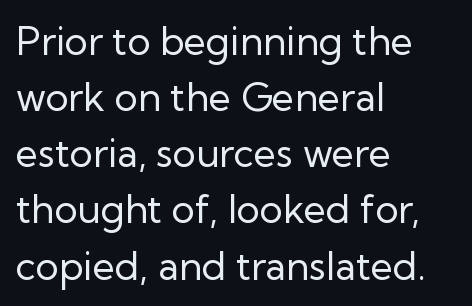
The image shows 39 px regular-weight sans-serif type, upright; set left-aligned, normal line spacing (1.44x), normal letter spacing, not underlined; low stroke contrast and a medium x-height.
